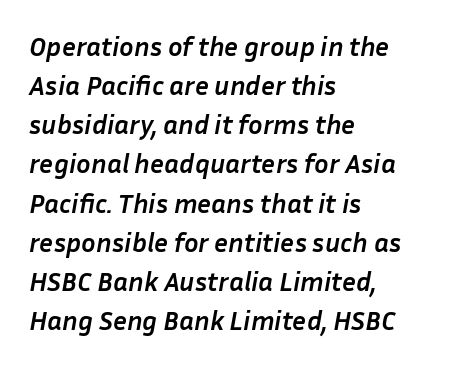
The image shows 27 px bold type, italic (leaning right); set left-aligned, normal line spacing (1.45x), normal letter spacing, not underlined.
